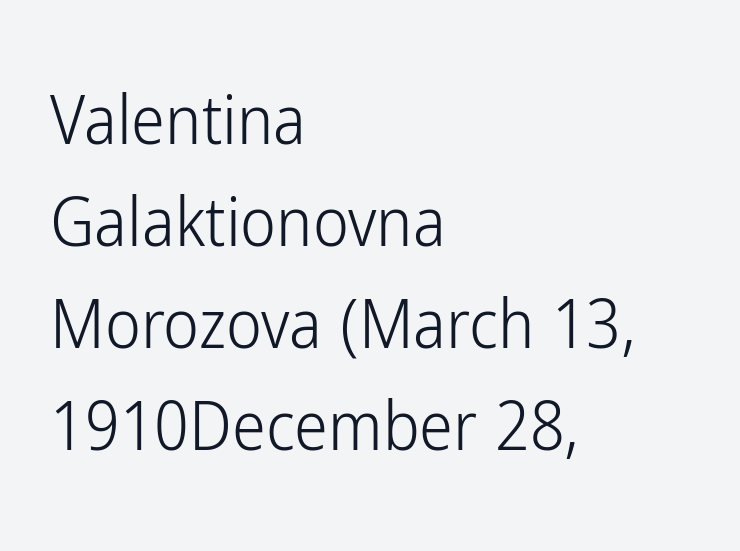
Q: Is the text bold? A: No.
Q: Is the text italic (slanted)? A: No, it is upright.
Q: Is the typeface a serif or a sans-serif typeface? A: Sans-serif.
Q: Is the text underlined? A: No.
Q: How is the paragraph aligned? A: Left-aligned.
Q: Is the spacing between letters normal or unusually wide? A: Normal.
Q: Is the spacing between lines tight, normal or loose? A: Normal.
Q: Width (condensed, normal, or wide)? A: Condensed.
Q: Stroke contrast? A: Low.
Q: x-height? A: Medium.
Q: Monospaced? A: No.
